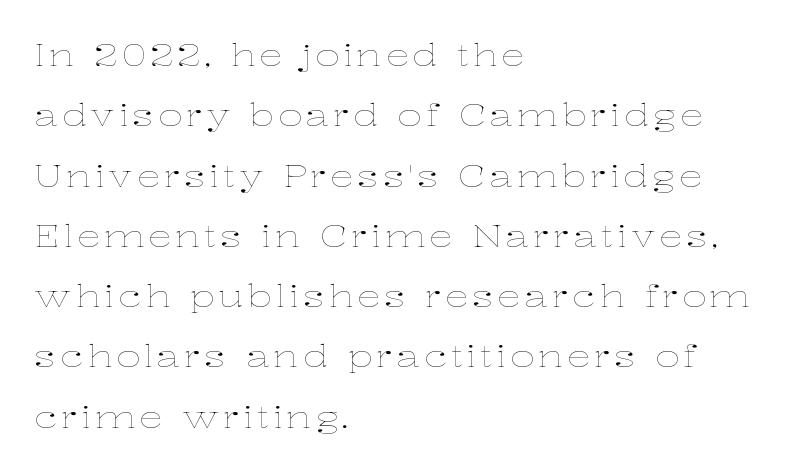
Ordinary non-slanted type is in use. The string is rendered with underlining switched off. Teacher's note: observe the even left margin — that is flush-left alignment. These lines stand farther apart than default settings would place them. The passage shown is typed in a proportional face where columns would drift.
